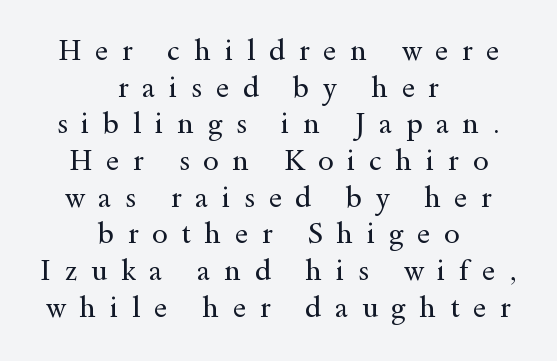
{"serif": "yes", "italic": "no", "bold": "no", "weight": "regular", "width": "wide", "x_height": "small", "monospaced": "no", "underline": "no", "align": "center", "line_spacing": "normal", "line_spacing_ratio": 1.31, "letter_spacing": "wide", "letter_spacing_em": 0.49, "glyph_px": 28}
